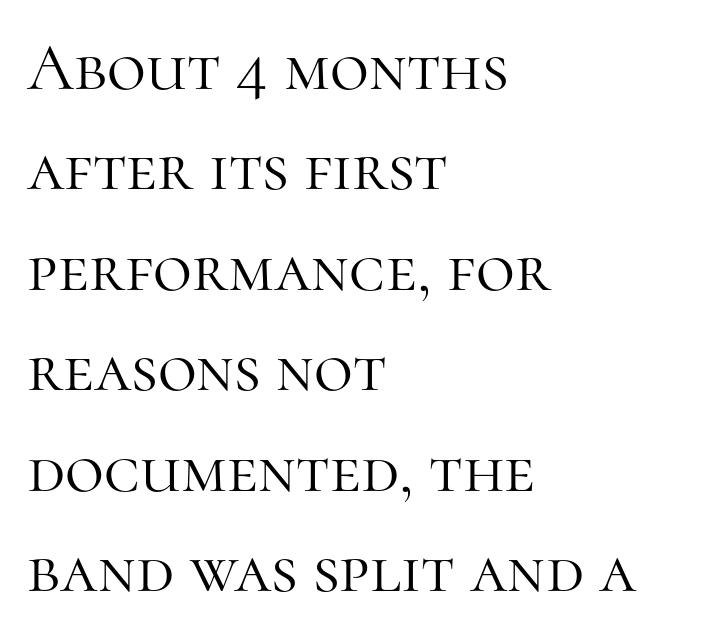
{"serif": "yes", "italic": "no", "bold": "no", "weight": "light", "width": "normal", "stroke_contrast": "high", "x_height": "medium", "monospaced": "no", "underline": "no", "align": "left", "line_spacing": "normal", "line_spacing_ratio": 1.5, "letter_spacing": "normal", "letter_spacing_em": 0.0, "glyph_px": 67}
